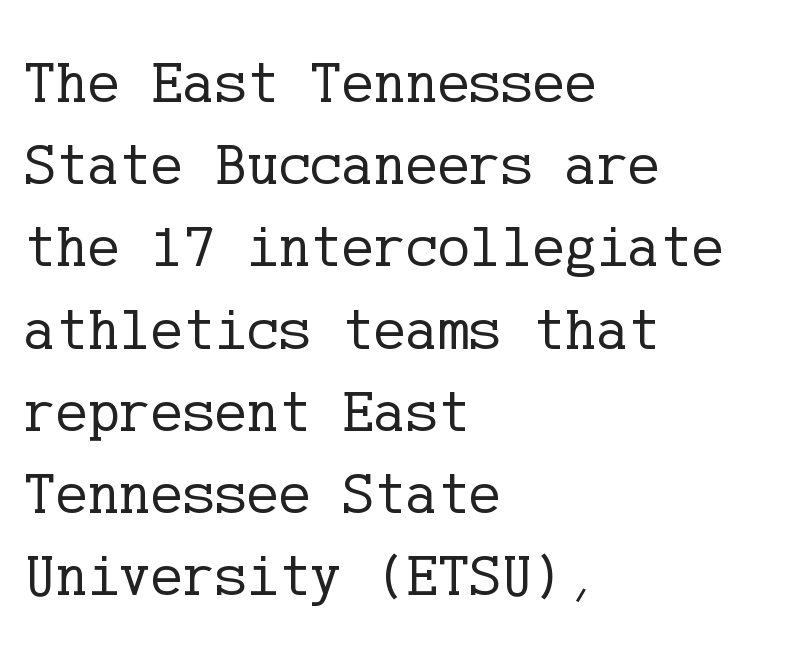
{"serif": "yes", "italic": "no", "bold": "no", "weight": "regular", "width": "normal", "stroke_contrast": "low", "x_height": "medium", "underline": "no", "align": "left", "line_spacing": "normal", "line_spacing_ratio": 1.37, "letter_spacing": "normal", "letter_spacing_em": 0.0, "glyph_px": 60}
